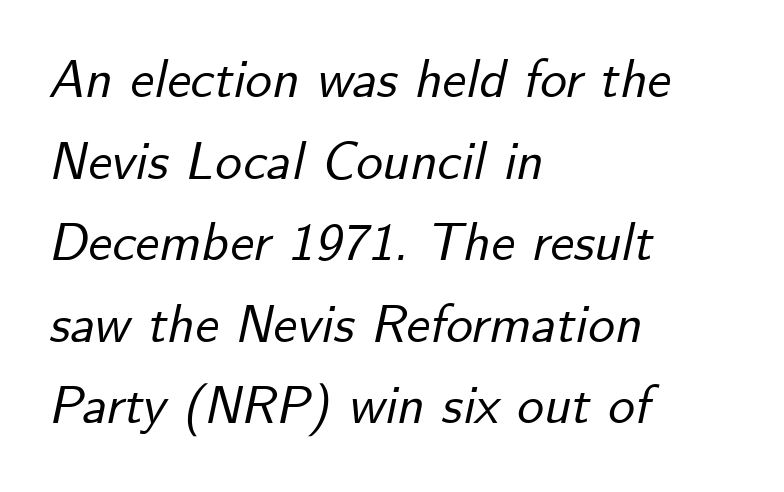
Q: Is the text italic (slanted)? A: Yes, it leans right by about 12 degrees.
Q: Is the text underlined? A: No.
Q: How is the paragraph aligned? A: Left-aligned.
Q: Is the spacing between letters normal or unusually wide? A: Normal.
Q: Is the spacing between lines tight, normal or loose? A: Normal.
Q: Width (condensed, normal, or wide)? A: Normal.
Q: Stroke contrast? A: Low.
Q: x-height? A: Small.
Q: Monospaced? A: No.
